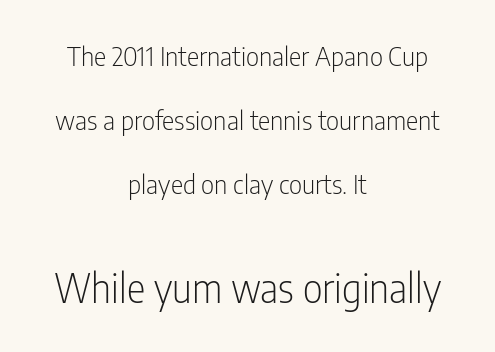
{"serif": "no", "italic": "no", "bold": "no", "weight": "light", "width": "condensed", "stroke_contrast": "low", "x_height": "medium", "monospaced": "no", "underline": "no", "align": "center", "line_spacing": "loose", "line_spacing_ratio": 2.46, "letter_spacing": "normal", "letter_spacing_em": 0.0, "larger_block": "second", "size_ratio": 1.5, "glyph_px": 39}
